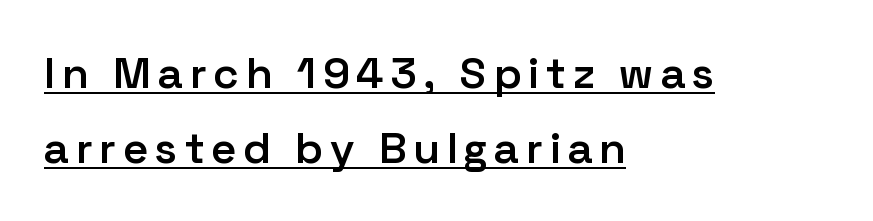
The typeface chosen for these lines omits serifs. If you drew a line through each stem, it would be perfectly vertical. Note the varied advance widths — an 'i' is clearly narrower than an 'm'. This rendering uses left alignment, leaving the right contour irregular.
